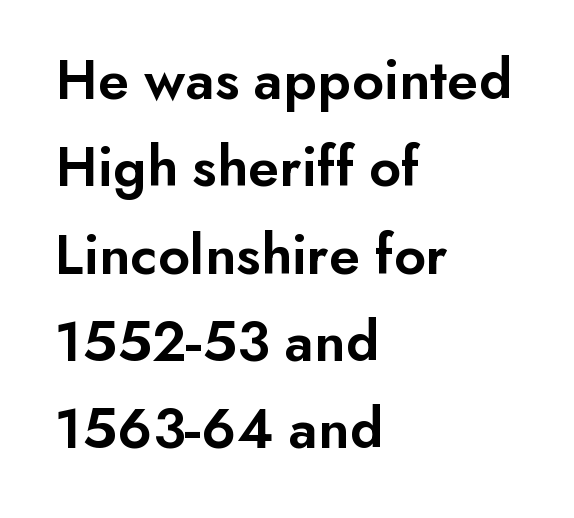
The image shows 59 px semibold sans-serif type, upright; set left-aligned, normal line spacing (1.48x), normal letter spacing, not underlined; low stroke contrast and a small x-height.
